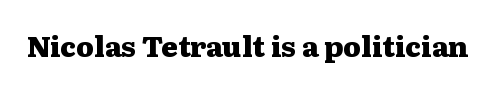
The image shows 28 px heavy, wide serif type, upright; set normal letter spacing, not underlined; medium stroke contrast and a medium x-height.
